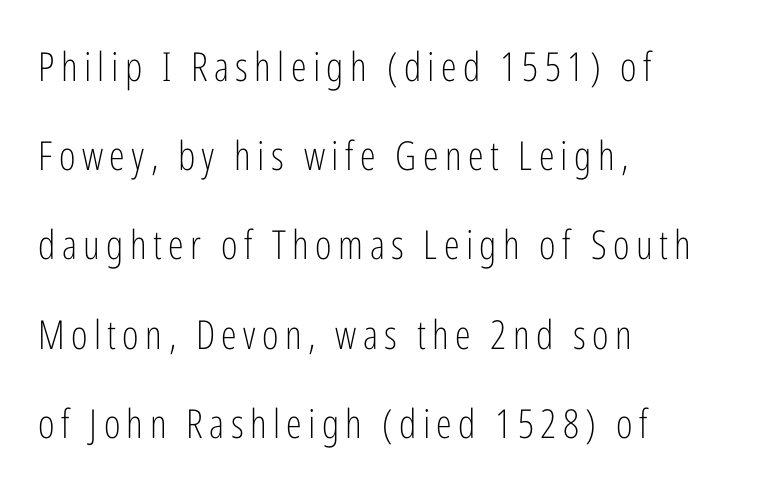
{"serif": "no", "italic": "no", "bold": "no", "weight": "light", "width": "condensed", "stroke_contrast": "low", "x_height": "medium", "monospaced": "no", "underline": "no", "align": "left", "line_spacing": "loose", "line_spacing_ratio": 2.23, "glyph_px": 40}
